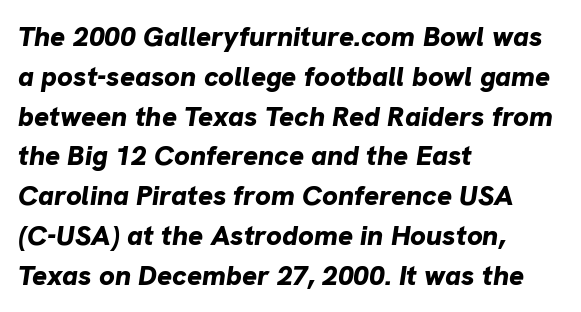
Notice how thick the strokes are: this is what a full bold looks like. Horizontal bands of white between lines are of average thickness. Which margin do the lines hug? The left one — the right edge is uneven. Inter-character spacing is left at the font's built-in metrics. In terms of posture, this sample is oblique. You could not count columns in this text — the font is proportionally spaced.
